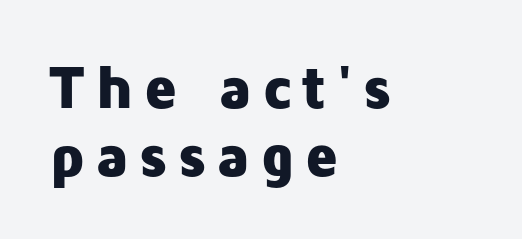
The image shows 61 px heavy sans-serif type, upright; set left-aligned, tight line spacing (1.12x), not underlined; low stroke contrast and a medium x-height.
